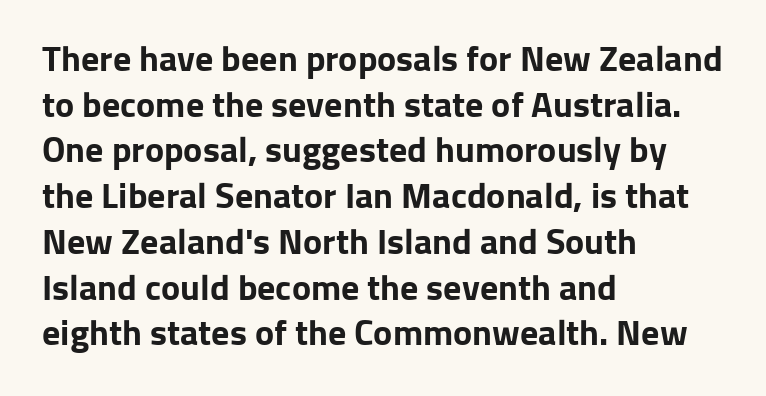
Look at the tracking — it's just the regular setting, nothing added. The glyphs are unaccompanied by any horizontal stroke below them. These lines are rendered in a variable-pitch font. The passage is arranged the way most books set body copy — flush left. Posture: straight, roman, zero tilt.
